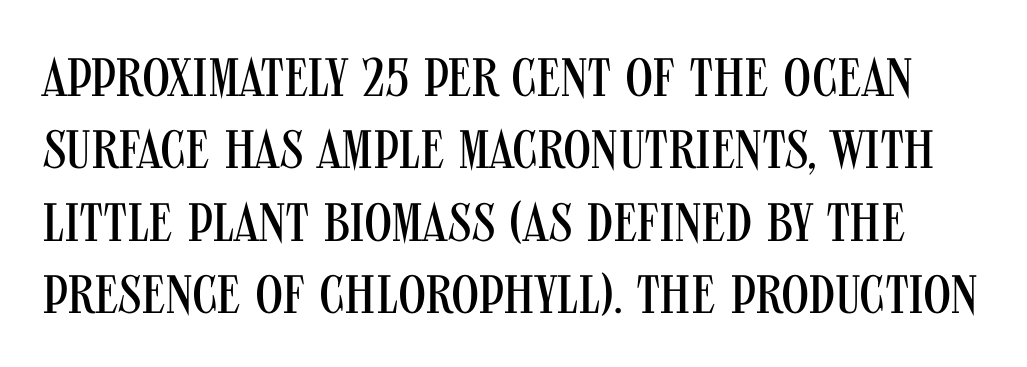
Reading down the column, the eye jumps a familiar distance to each next line. Letters have the restrained weight of plain body copy at most. Designer's note — italics off, roman on. Check where the strokes stop: nothing finishes them off — pure sans.
